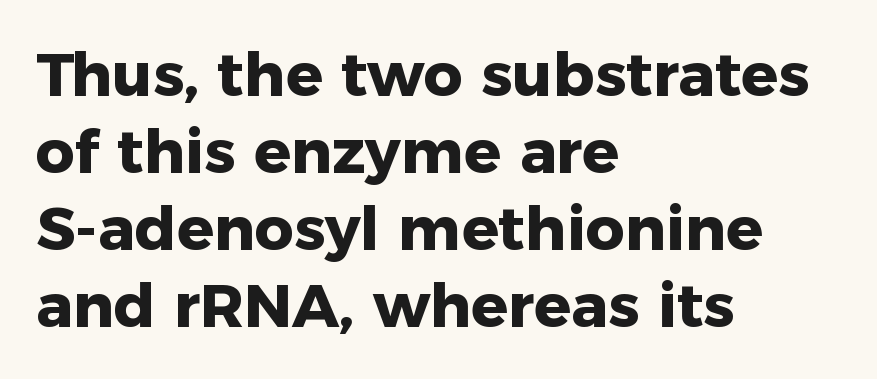
The image shows 61 px heavy sans-serif type, upright; set left-aligned, normal line spacing (1.26x), normal letter spacing, not underlined; low stroke contrast and a medium x-height.
